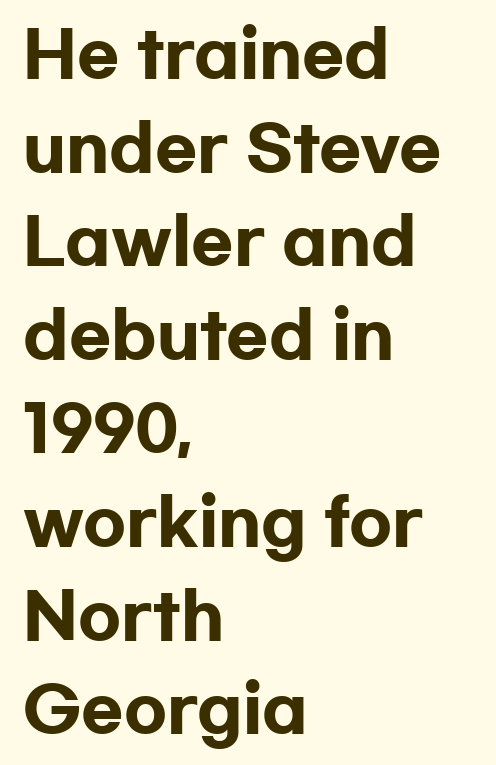
{"serif": "no", "italic": "no", "bold": "yes", "weight": "heavy", "width": "wide", "stroke_contrast": "low", "x_height": "medium", "monospaced": "no", "underline": "no", "align": "left", "line_spacing": "normal", "line_spacing_ratio": 1.51, "letter_spacing": "normal", "letter_spacing_em": 0.0, "glyph_px": 62}
